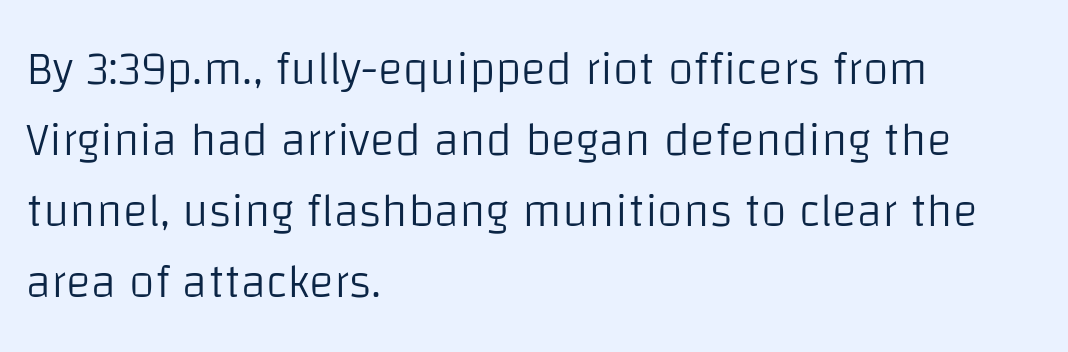
Do the characters align in a grid? No, the font is proportional. This sample keeps an unexceptional amount of space between lines. Glyph-to-glyph distance matches everyday printed text. Only glyphs here, with clear space below each row.
